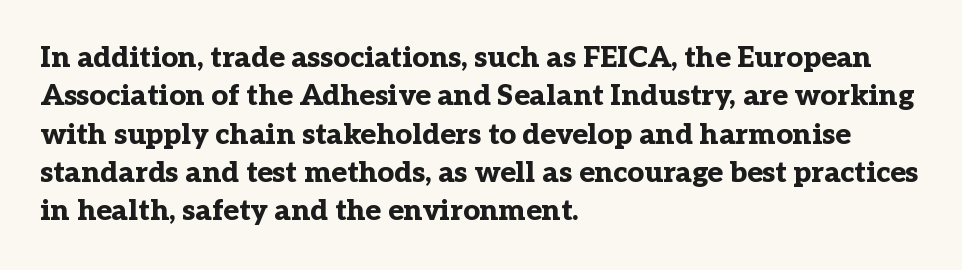
Short and long lines alike share a common starting point at left. The words here are not underlined. You can tell it's not italic because the verticals are truly vertical. Observe the ordinary spacing: letters are neighbours, not strangers. This rendering employs a face with finishing strokes, i.e., a serif.
